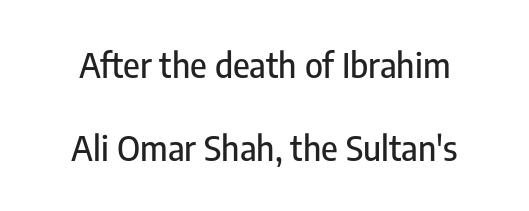
Q: Is the text italic (slanted)? A: No, it is upright.
Q: Is the typeface a serif or a sans-serif typeface? A: Sans-serif.
Q: Is the text underlined? A: No.
Q: Is the spacing between letters normal or unusually wide? A: Normal.
Q: Is the spacing between lines tight, normal or loose? A: Loose.
Q: Width (condensed, normal, or wide)? A: Condensed.
Q: Stroke contrast? A: Low.
Q: x-height? A: Medium.
Q: Monospaced? A: No.
